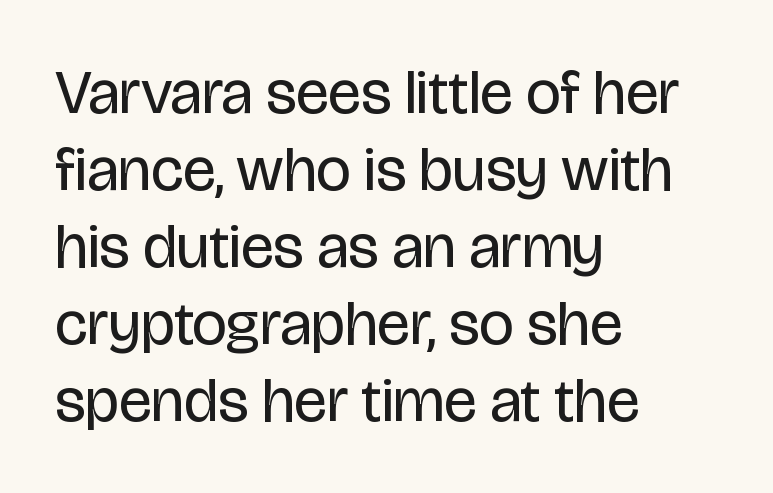
{"serif": "no", "italic": "no", "bold": "no", "weight": "regular", "width": "condensed", "stroke_contrast": "low", "x_height": "large", "monospaced": "no", "underline": "no", "align": "left", "line_spacing_ratio": 1.24, "letter_spacing": "normal", "letter_spacing_em": 0.0, "glyph_px": 62}
